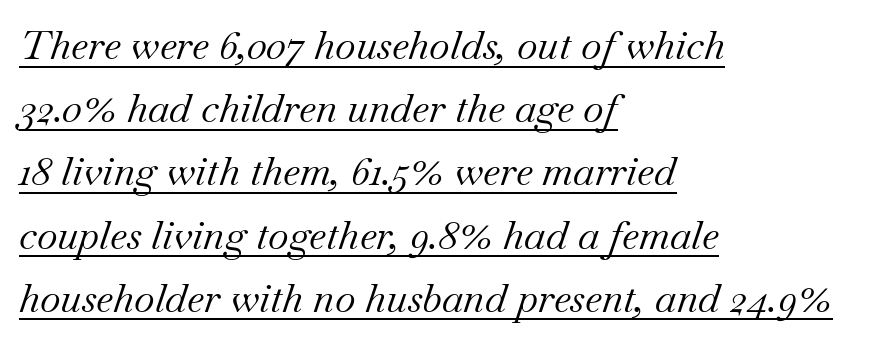
The image shows 40 px regular-weight serif type, italic (leaning right); set left-aligned, normal line spacing (1.58x), normal letter spacing, underlined; medium stroke contrast and a small x-height.
